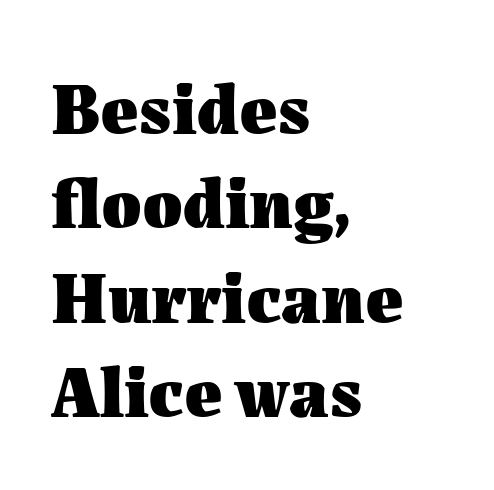
The image shows 72 px heavy type, upright; set left-aligned, normal line spacing (1.31x), normal letter spacing, not underlined; medium stroke contrast and a medium x-height.
